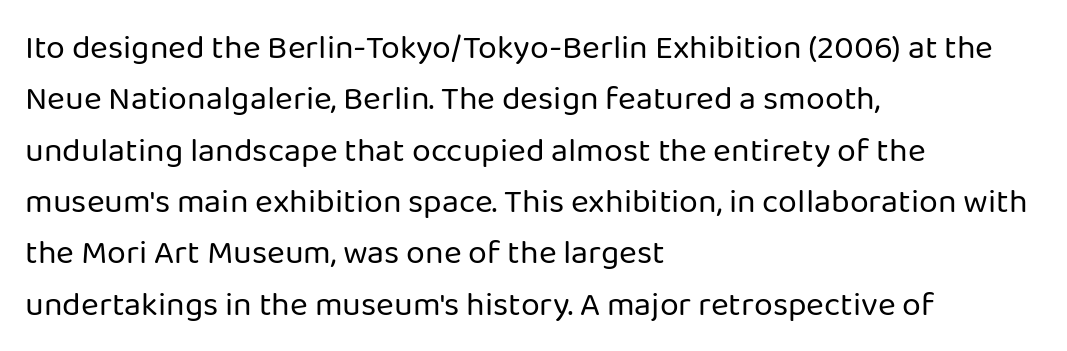
Q: Is the text bold? A: No.
Q: Is the text italic (slanted)? A: No, it is upright.
Q: Is the typeface a serif or a sans-serif typeface? A: Sans-serif.
Q: Is the text underlined? A: No.
Q: How is the paragraph aligned? A: Left-aligned.
Q: Is the spacing between letters normal or unusually wide? A: Normal.
Q: Is the spacing between lines tight, normal or loose? A: Normal.
Q: Width (condensed, normal, or wide)? A: Normal.
Q: Stroke contrast? A: Low.
Q: x-height? A: Medium.
Q: Monospaced? A: No.
